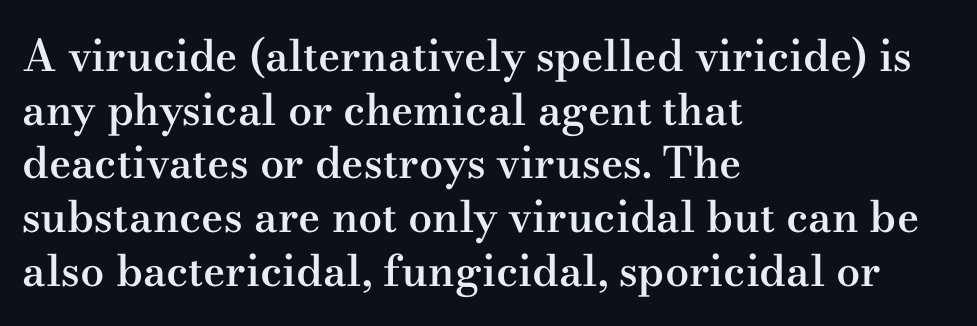
Anything drawn beneath the words? Only blank space. No extra tracking has been applied to these lines. Typographically, this falls in the serif category. Unlike italic type, these characters show no tilt at all.
